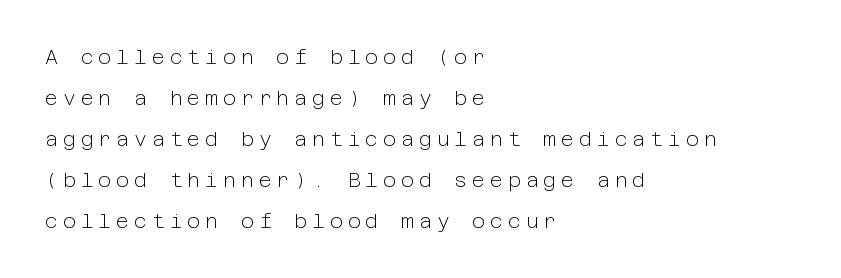
The image shows 20 px text type, upright; set left-aligned, loose line spacing (2.05x), unusually wide letter spacing (+0.24 em), not underlined.
